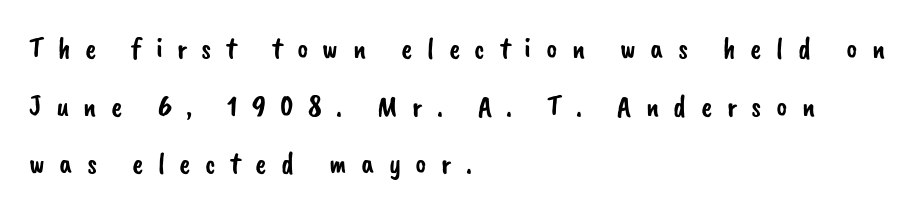
{"serif": "no", "width": "normal", "stroke_contrast": "low", "x_height": "small", "monospaced": "no", "underline": "no", "align": "left", "line_spacing": "loose", "line_spacing_ratio": 1.92, "letter_spacing": "wide", "letter_spacing_em": 0.48, "glyph_px": 30}
